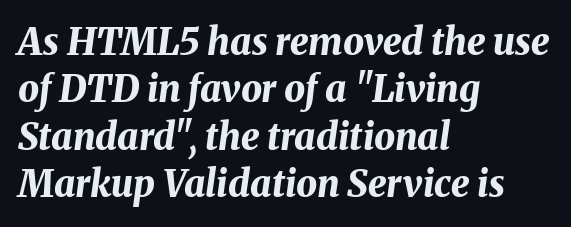
{"italic": "yes", "lean": "right", "slant_degrees": 8, "bold": "yes", "weight": "bold", "width": "normal", "stroke_contrast": "medium", "x_height": "medium", "monospaced": "no", "underline": "no", "align": "left", "line_spacing": "normal", "line_spacing_ratio": 1.28, "letter_spacing": "normal", "letter_spacing_em": 0.0, "glyph_px": 37}
